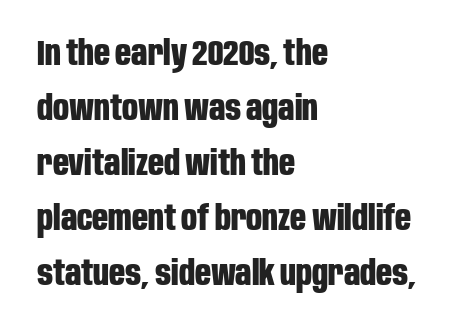
The image shows 35 px bold, condensed sans-serif type, upright; set left-aligned, normal line spacing (1.57x), normal letter spacing, not underlined; low stroke contrast and a large x-height.
